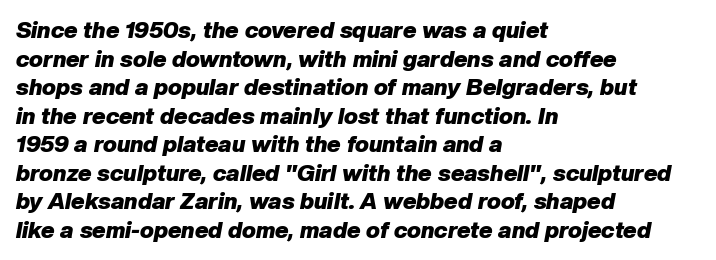
Letter spacing: default. The passage shown is emphatically bold. Visually the block forms a straight wall on the left and a jagged coastline on the right. Plain, unruled lines of type. Observe the lean: these are italic letterforms.
